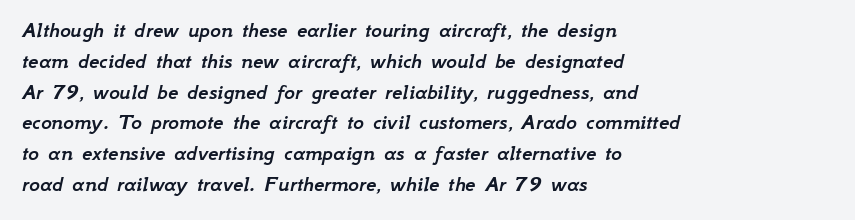
Clear beneath every line of the passage. The axis of the letterforms is tilted away from vertical. The leading is moderate, giving the passage an even texture. Left-aligned paragraph, ragged on the right. Here the glyphs are tracked normally, forming tight word shapes.
